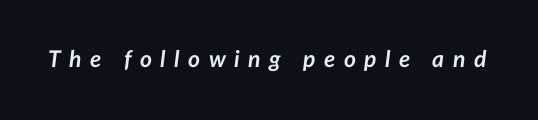
Underlining? Definitely not there. On the weight axis this lands at bold, roughly 700. Characters follow at a spacing far wider than the type designer built in. Characters are canted at an angle relative to the baseline's perpendicular.
